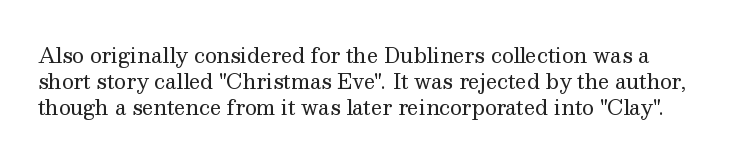
A roman cut, with each character standing at attention. Students, note that the glyphs here touch the page at normal intervals. The baseline area is clear. No chunkiness to these letters — they're not bold. Normally led — the rows are evenly, conventionally spaced.
